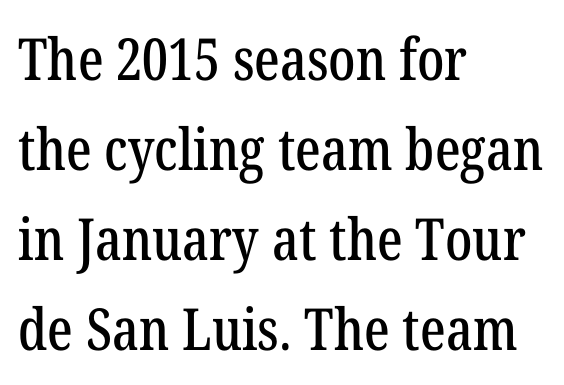
Honestly, there is no underline to notice here at all. You can tell it's not italic because the verticals are truly vertical. Rows of type keep a routine distance in the vertical direction. This sample uses plain, unmodified letter spacing.
